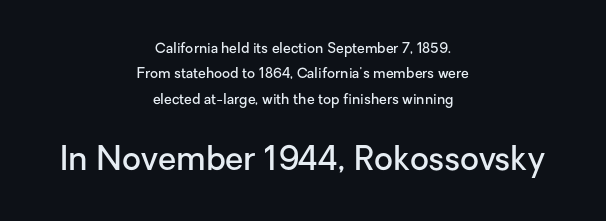
Q: Is the text bold? A: Semi-bold.
Q: Is the text italic (slanted)? A: No, it is upright.
Q: Is the typeface a serif or a sans-serif typeface? A: Sans-serif.
Q: Is the text underlined? A: No.
Q: How is the paragraph aligned? A: Centered.
Q: Is the spacing between letters normal or unusually wide? A: Normal.
Q: Which block of text is set in a larger size, the first (top) or the second (bottom)? A: The second (bottom) one.
Q: Width (condensed, normal, or wide)? A: Normal.
Q: Stroke contrast? A: Low.
Q: x-height? A: Medium.
Q: Monospaced? A: No.
